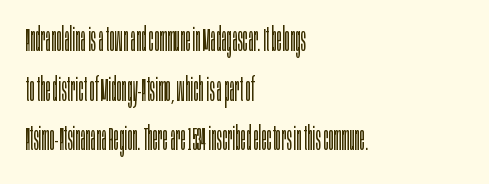
Q: Is the text bold? A: No.
Q: Is the text italic (slanted)? A: No, it is upright.
Q: Is the typeface a serif or a sans-serif typeface? A: Sans-serif.
Q: Is the text underlined? A: No.
Q: How is the paragraph aligned? A: Left-aligned.
Q: Is the spacing between letters normal or unusually wide? A: Normal.
Q: Is the spacing between lines tight, normal or loose? A: Normal.
Q: Width (condensed, normal, or wide)? A: Condensed.
Q: Stroke contrast? A: Low.
Q: x-height? A: Large.
Q: Monospaced? A: No.
